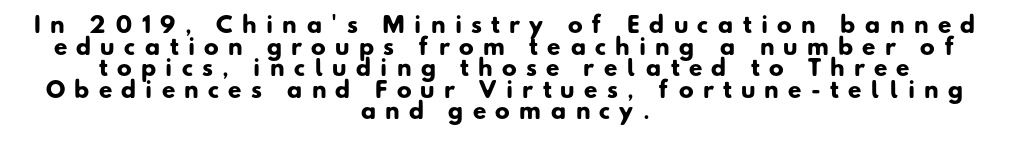
The image shows 22 px bold type; set centered, tight line spacing (0.98x), unusually wide letter spacing (+0.42 em), not underlined.
